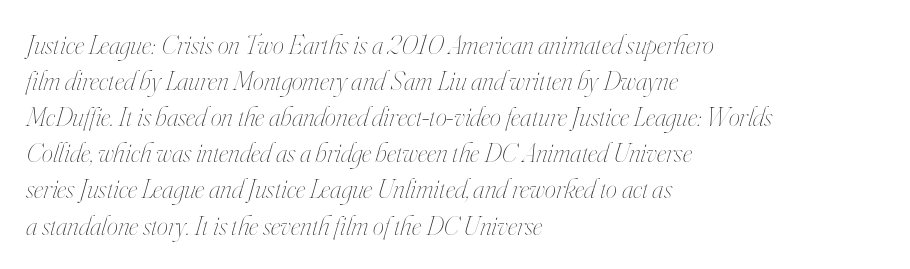
Q: Is the text bold? A: No.
Q: Is the text italic (slanted)? A: Yes, it leans right by about 16 degrees.
Q: Is the text underlined? A: No.
Q: How is the paragraph aligned? A: Left-aligned.
Q: Is the spacing between letters normal or unusually wide? A: Normal.
Q: Is the spacing between lines tight, normal or loose? A: Normal.
Q: Width (condensed, normal, or wide)? A: Condensed.
Q: Stroke contrast? A: High.
Q: x-height? A: Small.
Q: Monospaced? A: No.
